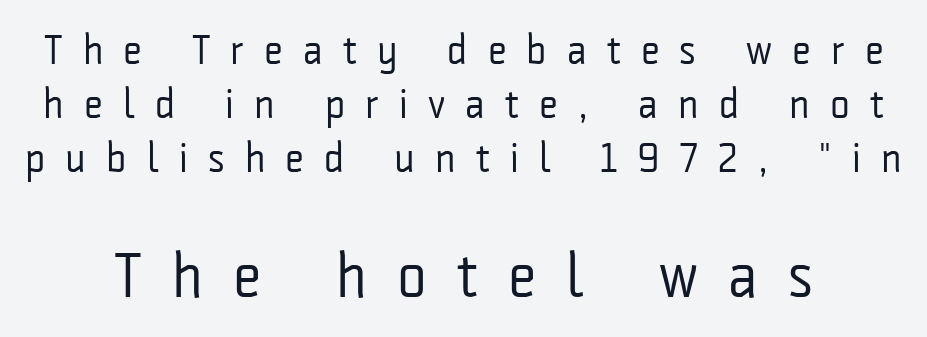
Q: Is the text bold? A: No.
Q: Is the text italic (slanted)? A: No, it is upright.
Q: Is the typeface a serif or a sans-serif typeface? A: Sans-serif.
Q: Is the text underlined? A: No.
Q: Is the spacing between letters normal or unusually wide? A: Unusually wide.
Q: Is the spacing between lines tight, normal or loose? A: Normal.
Q: Which block of text is set in a larger size, the first (top) or the second (bottom)? A: The second (bottom) one.
Q: Width (condensed, normal, or wide)? A: Condensed.
Q: Stroke contrast? A: Low.
Q: x-height? A: Medium.
Q: Monospaced? A: No.
